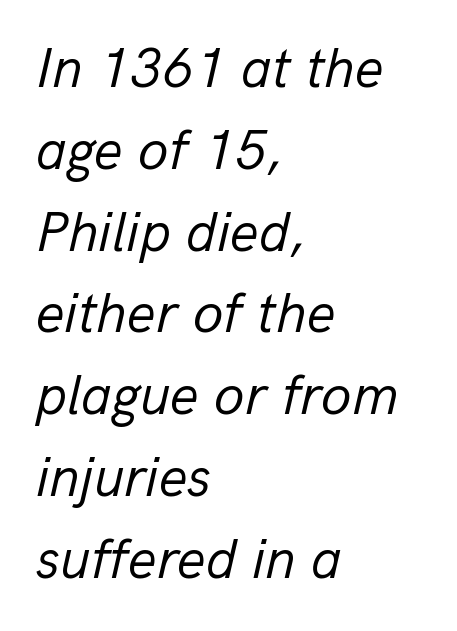
Each row of text sits above clean, open space. These lines keep a tight, regular rhythm from letter to letter. The vertical gap from one line to the next is medium. The letters advance in unequal steps, a hallmark of proportional type.
